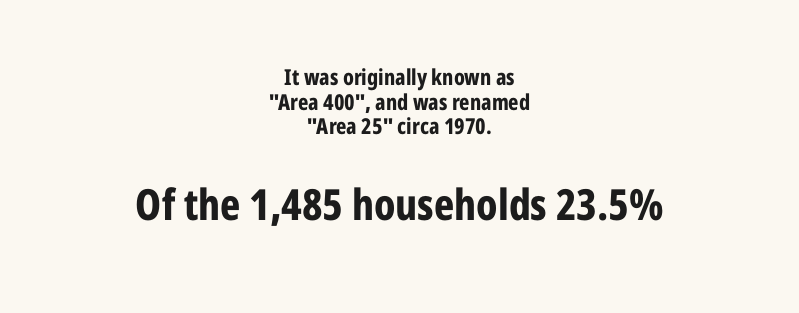
{"serif": "no", "italic": "no", "bold": "yes", "weight": "bold", "width": "condensed", "stroke_contrast": "low", "x_height": "medium", "monospaced": "no", "underline": "no", "align": "center", "line_spacing": "tight", "line_spacing_ratio": 1.12, "letter_spacing": "normal", "letter_spacing_em": 0.0, "larger_block": "second", "size_ratio": 1.95, "glyph_px": 43}
